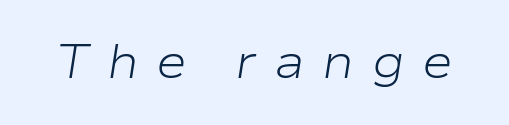
A typesetter would call this heavily tracked-out type. The whole block is typeset with a tilt. Here the designer chose a conventional face with non-uniform glyph widths. Descenders are the only things crossing below the line. Bold? No — there's no thickening of the strokes.
